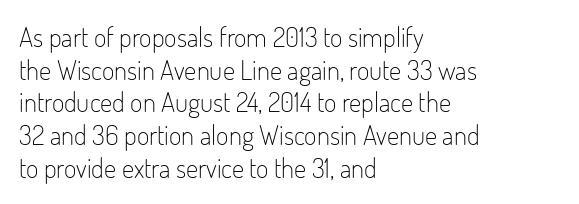
Q: Is the text bold? A: No.
Q: Is the text italic (slanted)? A: No, it is upright.
Q: Is the text underlined? A: No.
Q: How is the paragraph aligned? A: Left-aligned.
Q: Is the spacing between letters normal or unusually wide? A: Normal.
